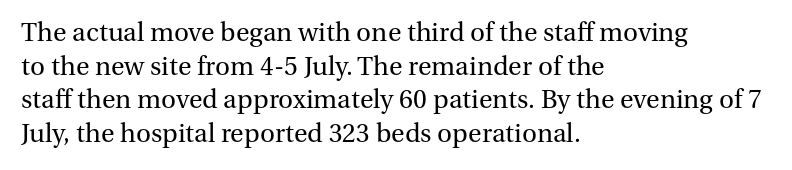
Q: Is the text bold? A: No.
Q: Is the text italic (slanted)? A: No, it is upright.
Q: Is the text underlined? A: No.
Q: How is the paragraph aligned? A: Left-aligned.
Q: Is the spacing between letters normal or unusually wide? A: Normal.
Q: Is the spacing between lines tight, normal or loose? A: Normal.
